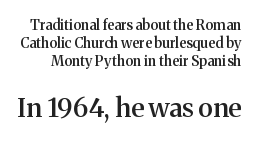
Q: Is the text bold? A: Semi-bold.
Q: Is the text italic (slanted)? A: No, it is upright.
Q: Is the text underlined? A: No.
Q: Is the spacing between letters normal or unusually wide? A: Normal.
Q: Is the spacing between lines tight, normal or loose? A: Normal.
Q: Which block of text is set in a larger size, the first (top) or the second (bottom)? A: The second (bottom) one.
